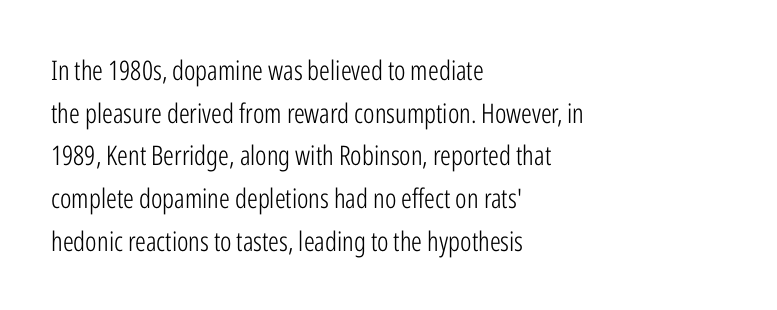
The image shows 27 px text type, upright; set left-aligned, normal line spacing (1.58x), normal letter spacing, not underlined.
